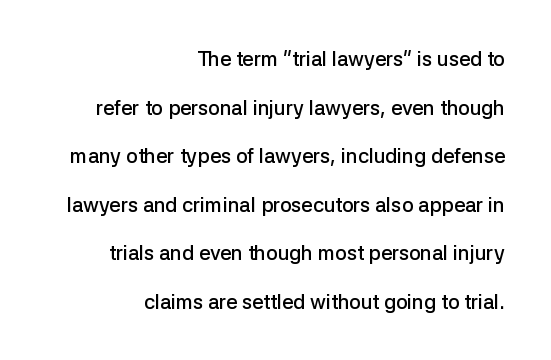
{"italic": "no", "bold": "semi", "underline": "no", "align": "right", "line_spacing": "loose", "line_spacing_ratio": 2.43, "letter_spacing": "normal", "letter_spacing_em": 0.0, "glyph_px": 20}
